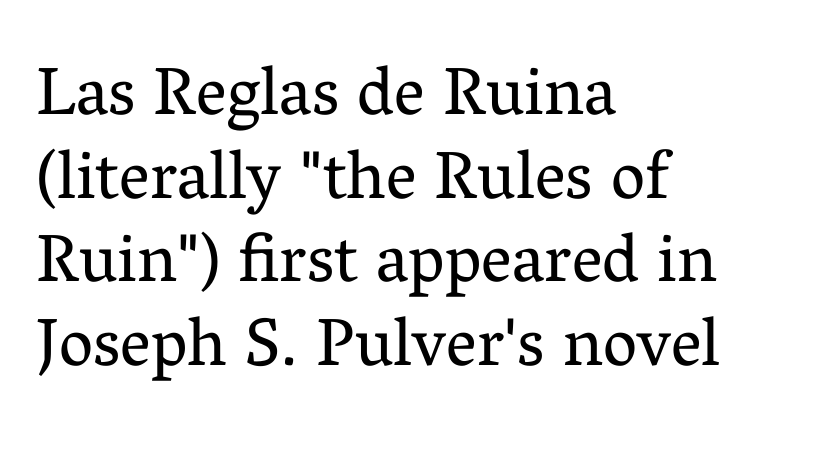
{"serif": "yes", "italic": "no", "bold": "no", "weight": "regular", "width": "normal", "stroke_contrast": "medium", "x_height": "medium", "monospaced": "no", "underline": "no", "align": "left", "line_spacing_ratio": 1.23, "letter_spacing": "normal", "letter_spacing_em": 0.0, "glyph_px": 68}
